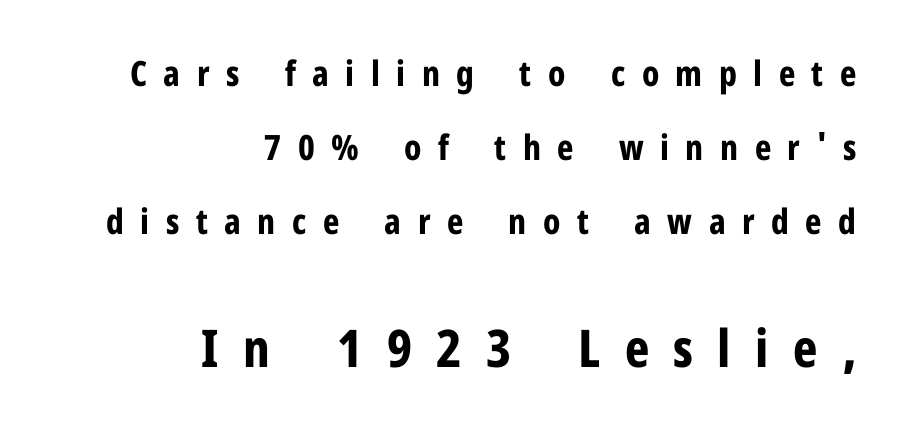
Q: Is the text bold? A: Yes.
Q: Is the text italic (slanted)? A: No, it is upright.
Q: Is the typeface a serif or a sans-serif typeface? A: Sans-serif.
Q: Is the text underlined? A: No.
Q: How is the paragraph aligned? A: Right-aligned.
Q: Is the spacing between letters normal or unusually wide? A: Unusually wide.
Q: Is the spacing between lines tight, normal or loose? A: Loose.
Q: Which block of text is set in a larger size, the first (top) or the second (bottom)? A: The second (bottom) one.
Q: Width (condensed, normal, or wide)? A: Condensed.
Q: Stroke contrast? A: Low.
Q: x-height? A: Medium.
Q: Monospaced? A: No.
